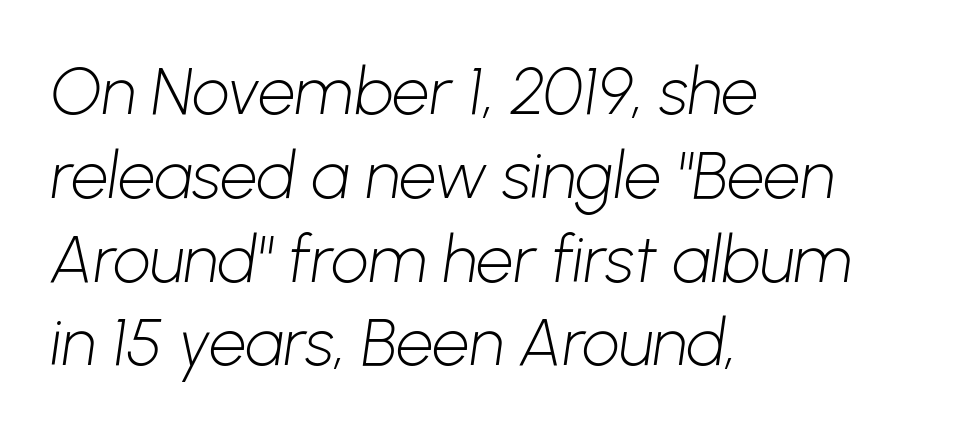
The image shows 66 px light sans-serif type; set left-aligned, normal line spacing (1.27x), normal letter spacing, not underlined; low stroke contrast and a medium x-height.
